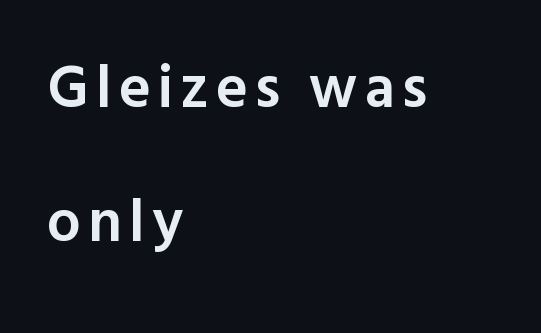
{"serif": "no", "italic": "no", "bold": "semi", "weight": "semibold", "width": "normal", "x_height": "medium", "monospaced": "no", "underline": "no", "align": "left", "line_spacing": "loose", "line_spacing_ratio": 2.24, "glyph_px": 60}
